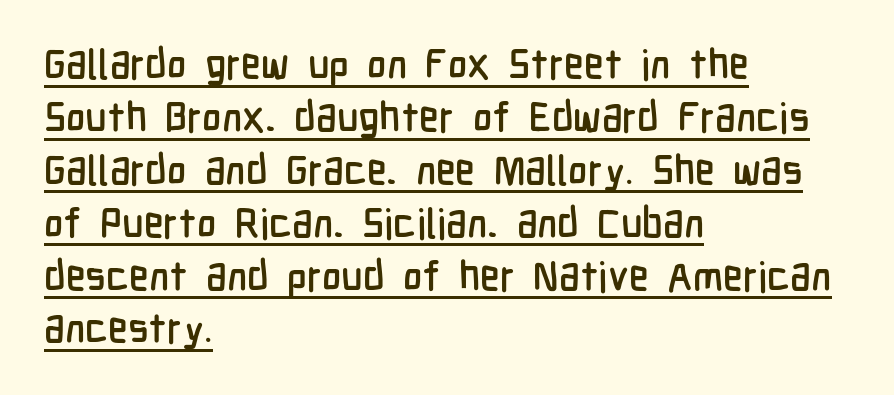
The image shows 41 px condensed sans-serif type, upright; set left-aligned, normal line spacing (1.29x), normal letter spacing, underlined; low stroke contrast and a medium x-height.
